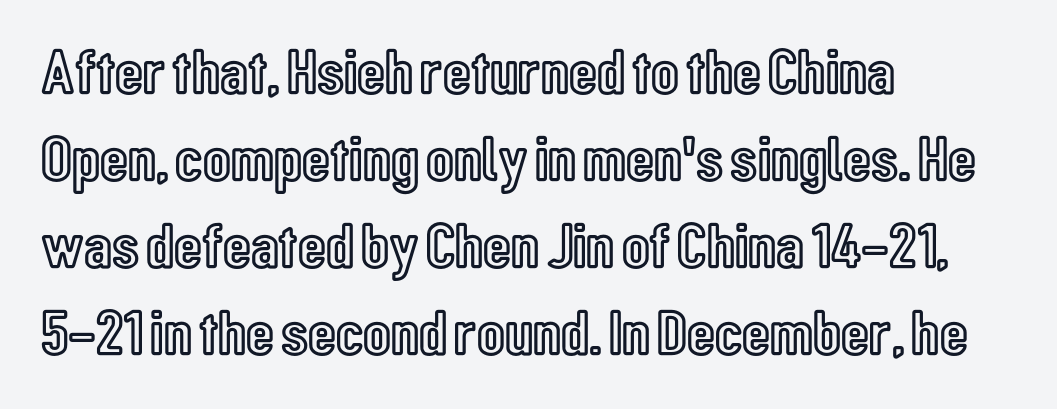
Q: Is the text italic (slanted)? A: No, it is upright.
Q: Is the text underlined? A: No.
Q: How is the paragraph aligned? A: Left-aligned.
Q: Is the spacing between letters normal or unusually wide? A: Normal.
Q: Is the spacing between lines tight, normal or loose? A: Normal.
Q: Width (condensed, normal, or wide)? A: Condensed.
Q: x-height? A: Medium.
Q: Monospaced? A: No.
